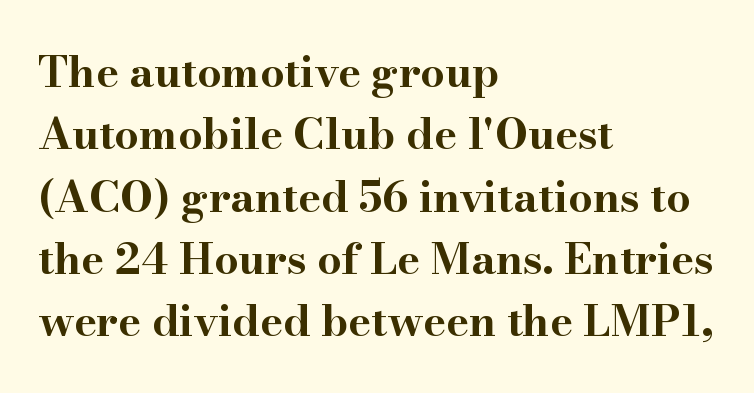
The image shows 43 px bold, wide serif type, upright; set left-aligned, normal line spacing (1.45x), normal letter spacing, not underlined; high stroke contrast and a small x-height.
